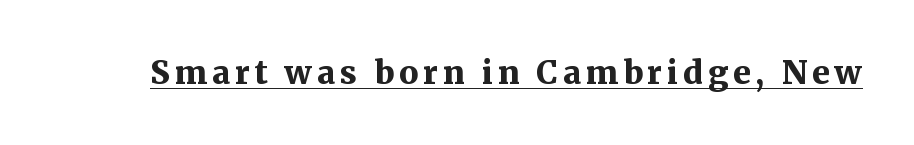
Is there any slant? The stems are plumb. These lines are composed in type with serifs. The face used here is proportionally spaced, like ordinary book or web type. This is underlined copy, the kind a proofreader might mark for attention. Students, this is bold: see how much ink each stroke carries.
